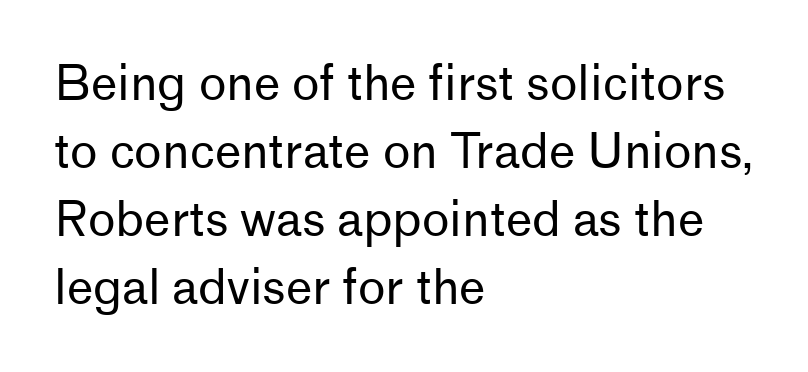
Each letter's strokes conclude bluntly, with no projecting serifs. The space directly below the letters is spotless. This block has exactly the height ordinary leading produces. This rendering leaves character spacing at its baseline value. The paragraph has a hard left edge and a soft right edge.
